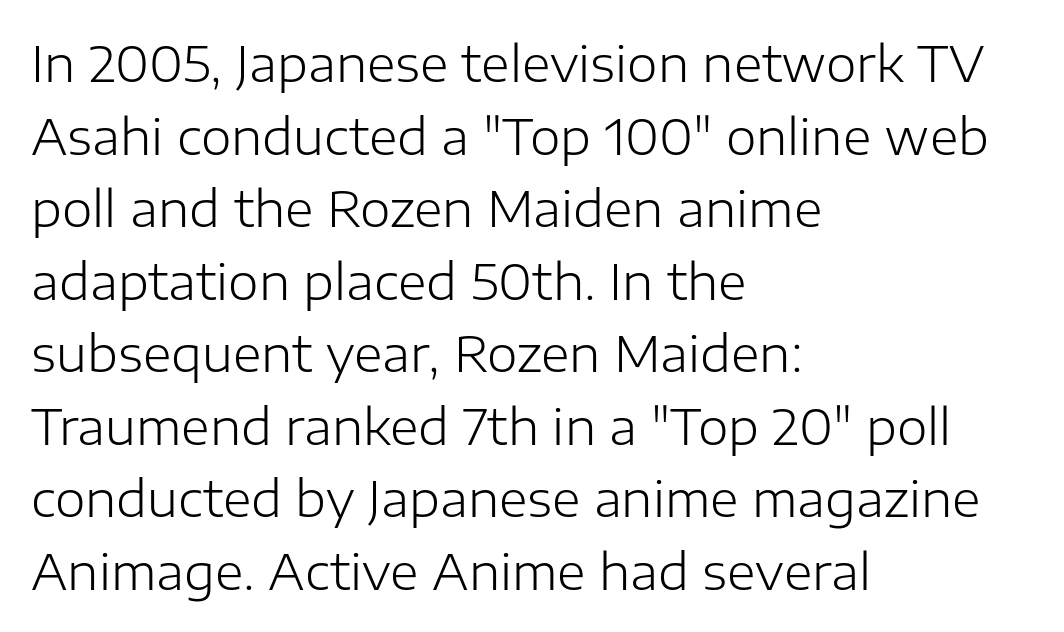
The image shows 49 px light sans-serif type, upright; set left-aligned, normal line spacing (1.48x), normal letter spacing, not underlined; low stroke contrast and a medium x-height.
